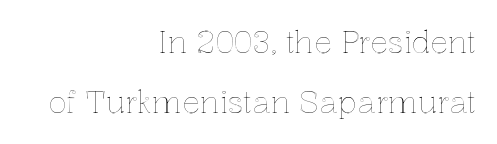
Q: Is the text italic (slanted)? A: No, it is upright.
Q: Is the text underlined? A: No.
Q: How is the paragraph aligned? A: Right-aligned.
Q: Is the spacing between letters normal or unusually wide? A: Normal.
Q: Is the spacing between lines tight, normal or loose? A: Loose.
Q: Width (condensed, normal, or wide)? A: Normal.
Q: x-height? A: Medium.
Q: Monospaced? A: No.
